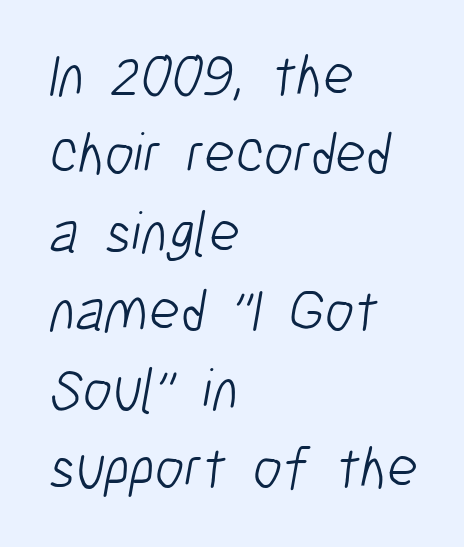
Q: Is the text bold? A: No.
Q: Is the typeface a serif or a sans-serif typeface? A: Sans-serif.
Q: Is the text underlined? A: No.
Q: How is the paragraph aligned? A: Left-aligned.
Q: Is the spacing between letters normal or unusually wide? A: Normal.
Q: Is the spacing between lines tight, normal or loose? A: Normal.
Q: Width (condensed, normal, or wide)? A: Condensed.
Q: Stroke contrast? A: Low.
Q: x-height? A: Medium.
Q: Monospaced? A: No.
